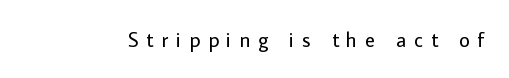
{"italic": "no", "bold": "no", "underline": "no", "letter_spacing": "wide", "letter_spacing_em": 0.37, "glyph_px": 21}
